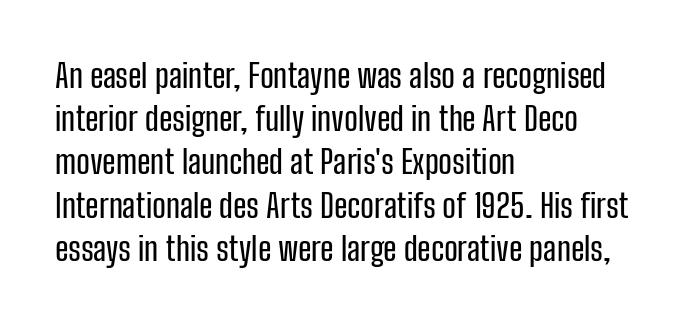
The image shows 33 px condensed sans-serif type, upright; set left-aligned, normal line spacing (1.31x), normal letter spacing, not underlined; low stroke contrast and a medium x-height.
